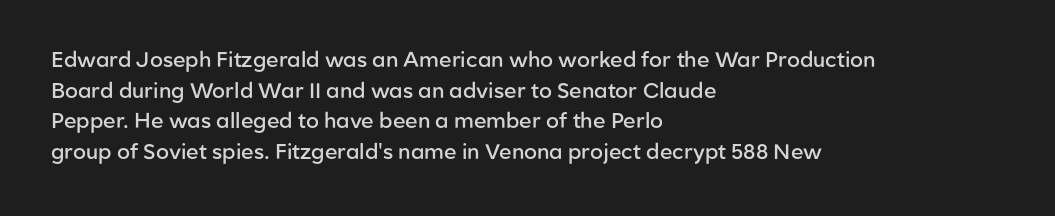
Look at the tracking — it's just the regular setting, nothing added. Normally led — the rows are evenly, conventionally spaced. The paragraph has a hard left edge and a soft right edge. Notice how the stems are strictly vertical — no italics here.
